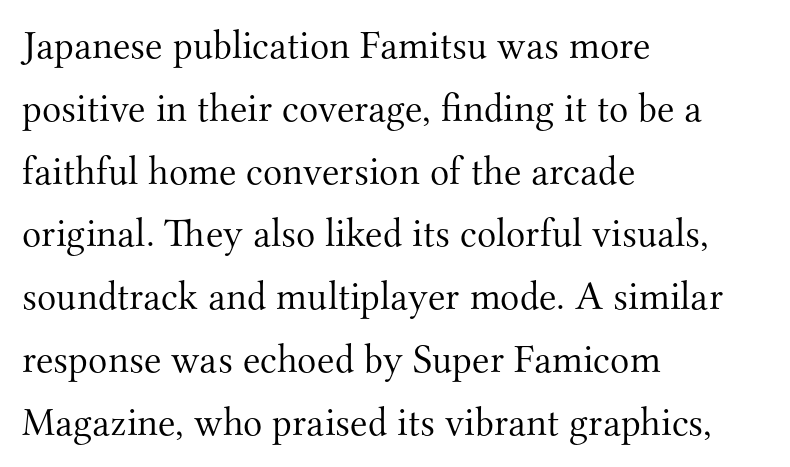
The image shows 40 px light serif type, upright; set left-aligned, normal line spacing (1.57x), normal letter spacing, not underlined; medium stroke contrast and a small x-height.
